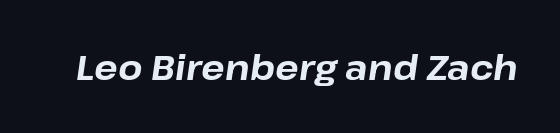
The font's italic variant was chosen for this text. This sample has the flowing, uneven cadence of proportional lettering. Nobody touched the tracking dial on this one. The zone under the glyphs is completely vacant. Compared with an ordinary text face, these strokes are far heavier — a full bold.
